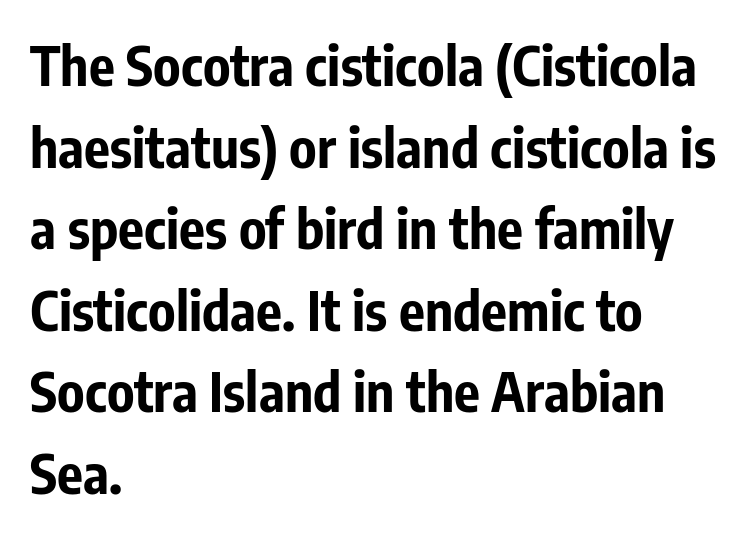
Q: Is the text bold? A: Yes.
Q: Is the text italic (slanted)? A: No, it is upright.
Q: Is the typeface a serif or a sans-serif typeface? A: Sans-serif.
Q: Is the text underlined? A: No.
Q: How is the paragraph aligned? A: Left-aligned.
Q: Is the spacing between letters normal or unusually wide? A: Normal.
Q: Is the spacing between lines tight, normal or loose? A: Normal.
Q: Width (condensed, normal, or wide)? A: Condensed.
Q: Stroke contrast? A: Low.
Q: x-height? A: Medium.
Q: Monospaced? A: No.
